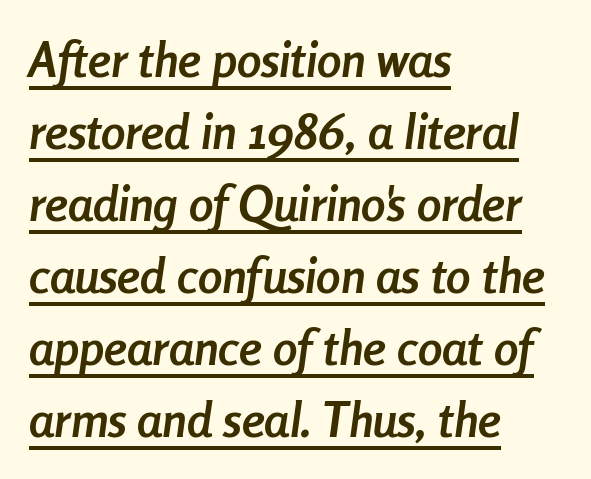
{"italic": "yes", "lean": "right", "slant_degrees": 8, "bold": "yes", "weight": "semibold", "width": "condensed", "stroke_contrast": "low", "x_height": "medium", "monospaced": "no", "underline": "yes", "align": "left", "line_spacing": "normal", "line_spacing_ratio": 1.47, "letter_spacing": "normal", "letter_spacing_em": 0.0, "glyph_px": 49}
